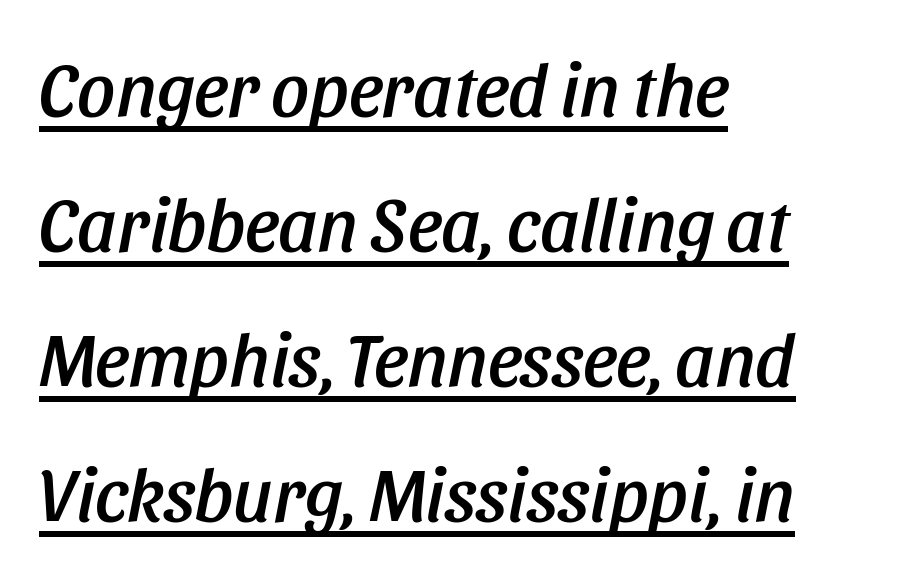
The image shows 75 px condensed type, italic (leaning right); set left-aligned, line spacing 1.8x, normal letter spacing, underlined; low stroke contrast and a large x-height.
